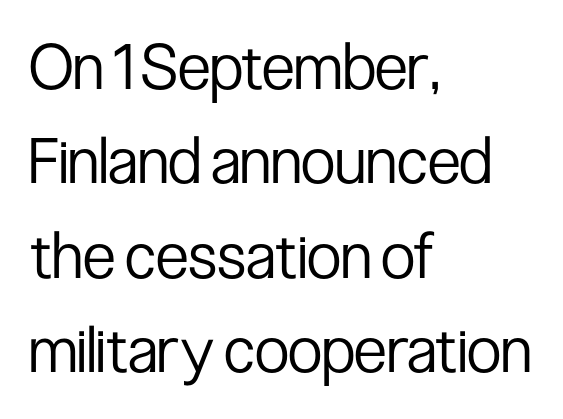
{"serif": "no", "italic": "no", "bold": "no", "weight": "regular", "width": "condensed", "stroke_contrast": "low", "x_height": "medium", "monospaced": "no", "underline": "no", "align": "left", "line_spacing": "normal", "line_spacing_ratio": 1.5, "letter_spacing": "normal", "letter_spacing_em": 0.0, "glyph_px": 63}
